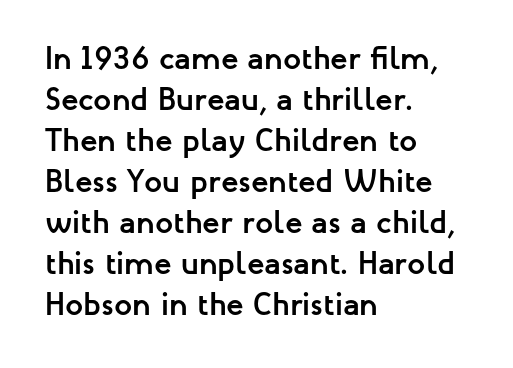
The image shows 32 px semibold sans-serif type, upright; set left-aligned, normal line spacing (1.28x), normal letter spacing, not underlined; low stroke contrast and a medium x-height.
